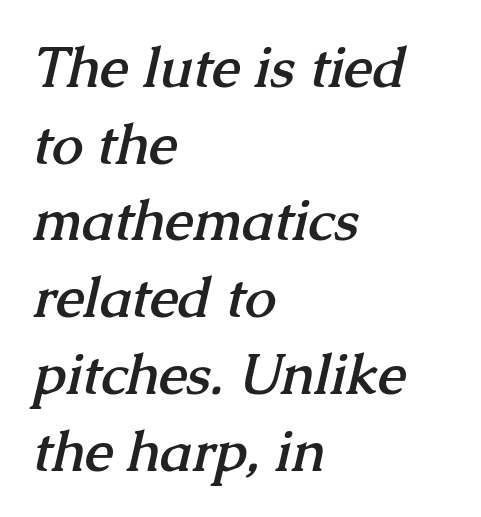
{"serif": "yes", "bold": "yes", "weight": "semibold", "width": "normal", "stroke_contrast": "medium", "x_height": "medium", "monospaced": "no", "underline": "no", "align": "left", "line_spacing": "normal", "line_spacing_ratio": 1.37, "letter_spacing": "normal", "letter_spacing_em": 0.0, "glyph_px": 56}
